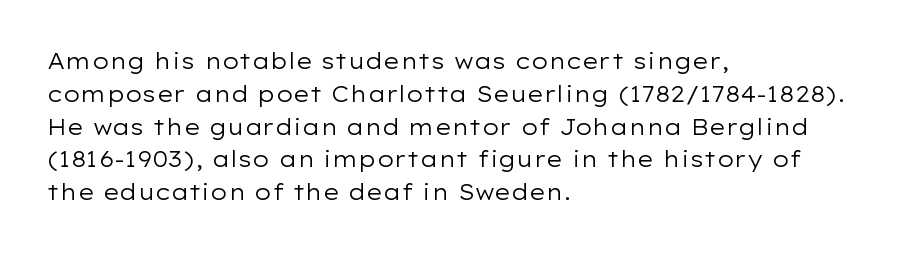
{"italic": "no", "bold": "no", "underline": "no", "align": "left", "line_spacing": "normal", "line_spacing_ratio": 1.49, "letter_spacing": "normal", "letter_spacing_em": 0.0, "glyph_px": 22}
